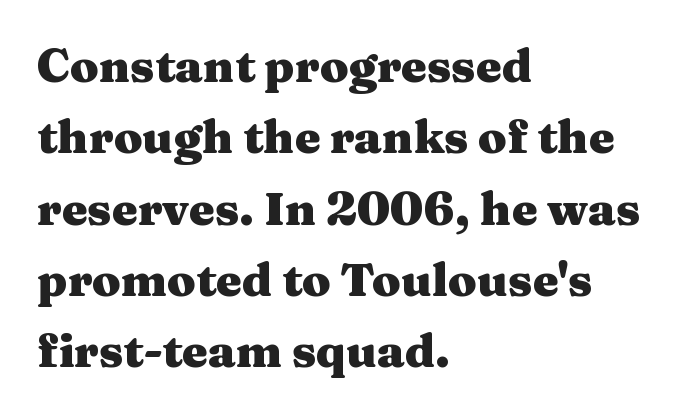
Q: Is the text bold? A: Yes.
Q: Is the text italic (slanted)? A: No, it is upright.
Q: Is the typeface a serif or a sans-serif typeface? A: Serif.
Q: Is the text underlined? A: No.
Q: How is the paragraph aligned? A: Left-aligned.
Q: Is the spacing between letters normal or unusually wide? A: Normal.
Q: Is the spacing between lines tight, normal or loose? A: Normal.
Q: Width (condensed, normal, or wide)? A: Wide.
Q: Stroke contrast? A: Medium.
Q: x-height? A: Medium.
Q: Monospaced? A: No.
